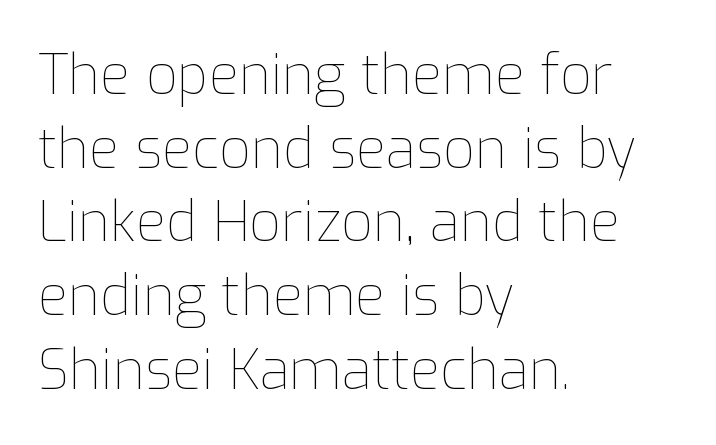
The image shows 55 px thin type, upright; set left-aligned, normal line spacing (1.34x), normal letter spacing, not underlined; low stroke contrast and a medium x-height.
